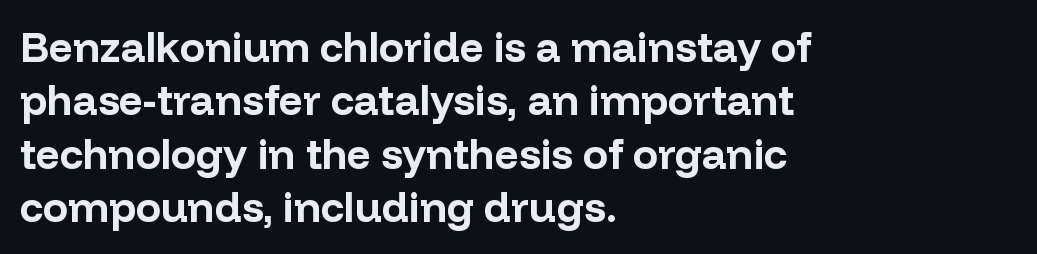
Q: Is the text bold? A: Yes.
Q: Is the text italic (slanted)? A: No, it is upright.
Q: Is the typeface a serif or a sans-serif typeface? A: Sans-serif.
Q: Is the text underlined? A: No.
Q: How is the paragraph aligned? A: Left-aligned.
Q: Is the spacing between letters normal or unusually wide? A: Normal.
Q: Is the spacing between lines tight, normal or loose? A: Normal.
Q: Width (condensed, normal, or wide)? A: Normal.
Q: Stroke contrast? A: Low.
Q: x-height? A: Medium.
Q: Monospaced? A: No.
